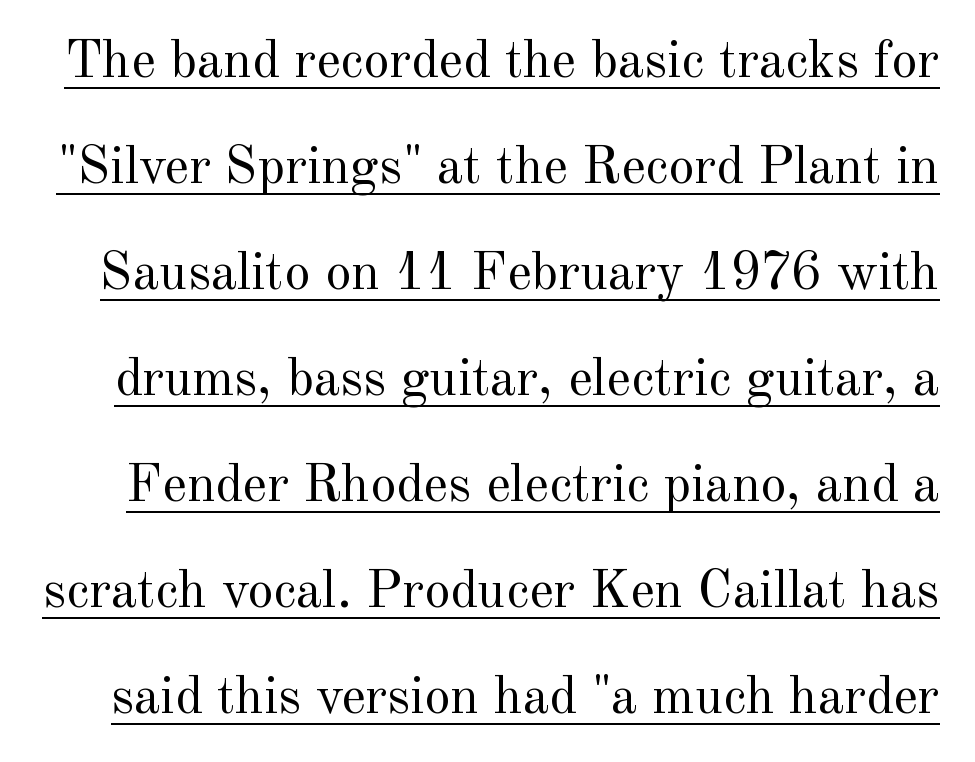
The image shows 53 px regular-weight serif type, upright; set loose line spacing (2.0x), normal letter spacing, underlined; a small x-height.
